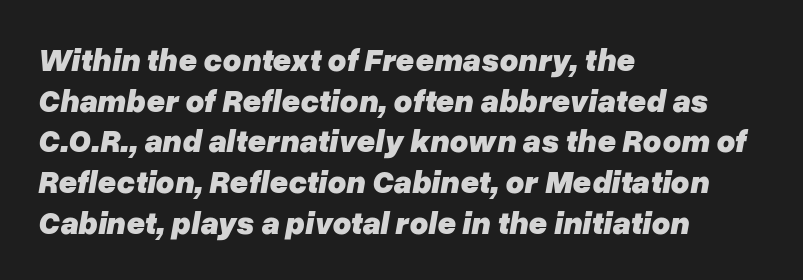
{"italic": "yes", "lean": "right", "slant_degrees": 10, "bold": "yes", "weight": "heavy", "width": "normal", "stroke_contrast": "low", "x_height": "medium", "monospaced": "no", "underline": "no", "align": "left", "line_spacing": "normal", "line_spacing_ratio": 1.27, "letter_spacing": "normal", "letter_spacing_em": 0.0, "glyph_px": 32}
